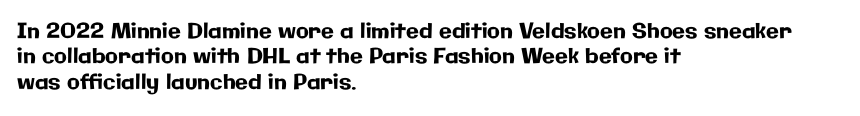
Q: Is the text italic (slanted)? A: No, it is upright.
Q: Is the text underlined? A: No.
Q: How is the paragraph aligned? A: Left-aligned.
Q: Is the spacing between letters normal or unusually wide? A: Normal.
